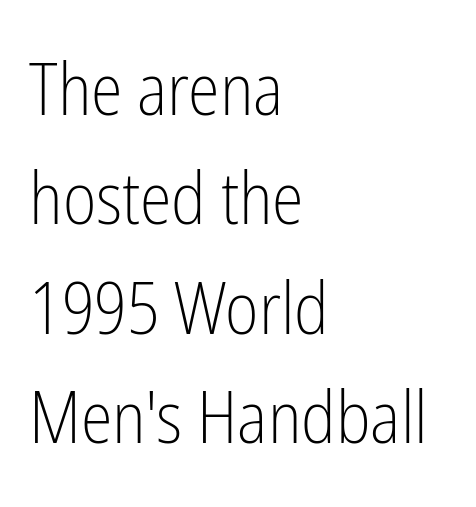
The image shows 72 px light, condensed sans-serif type, upright; set left-aligned, normal line spacing (1.52x), normal letter spacing, not underlined; low stroke contrast and a medium x-height.
